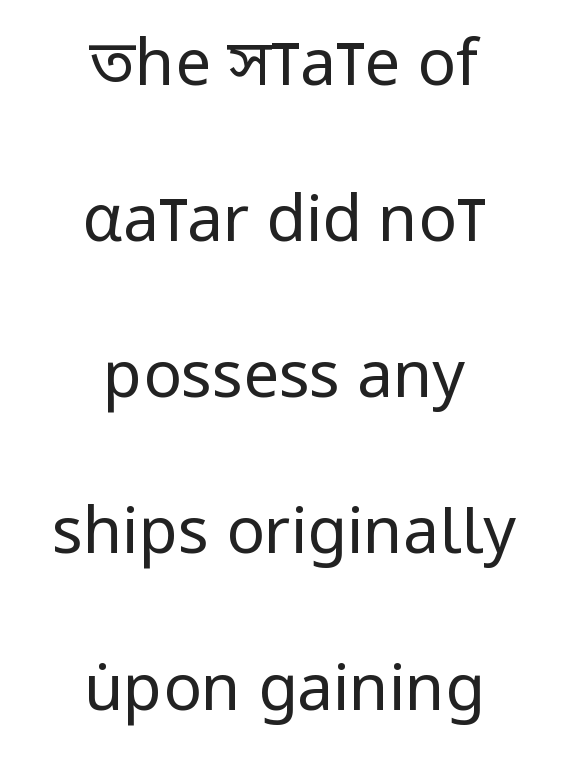
{"serif": "no", "italic": "no", "bold": "no", "weight": "regular", "width": "condensed", "stroke_contrast": "low", "x_height": "large", "monospaced": "no", "underline": "no", "align": "center", "line_spacing": "loose", "line_spacing_ratio": 2.44, "letter_spacing": "normal", "letter_spacing_em": 0.0, "glyph_px": 64}
